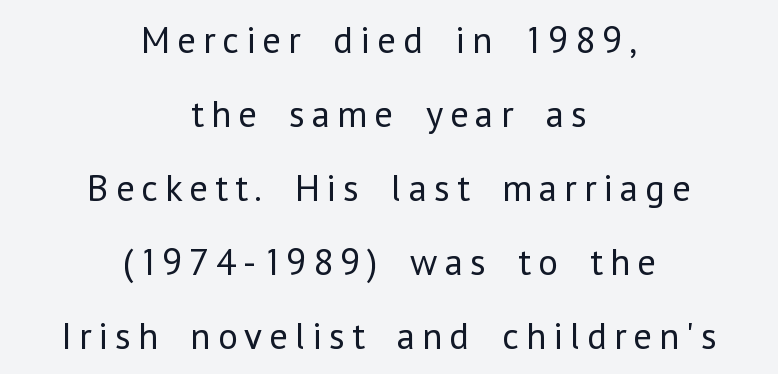
{"serif": "no", "italic": "no", "bold": "no", "weight": "regular", "width": "normal", "stroke_contrast": "low", "x_height": "medium", "monospaced": "no", "underline": "no", "align": "center", "line_spacing": "loose", "line_spacing_ratio": 1.95, "glyph_px": 38}
